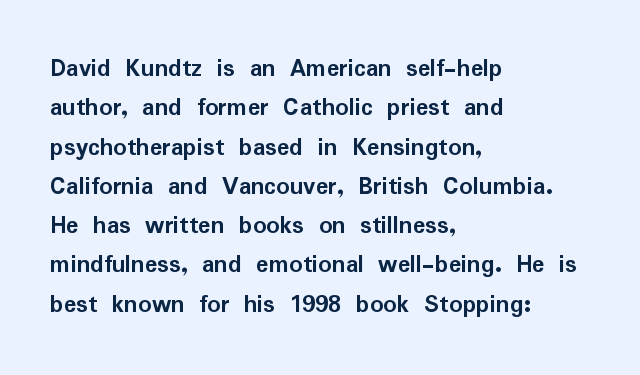
Typeset ragged right — the left edge is the straight one. The passage shown is not underscored anywhere. The lettering stays uniformly vertical, giving the passage a roman look. Short note: letters normally spaced.
